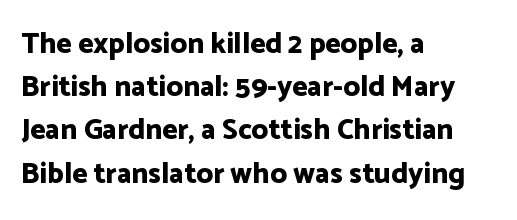
Q: Is the text bold? A: Yes.
Q: Is the text italic (slanted)? A: No, it is upright.
Q: Is the typeface a serif or a sans-serif typeface? A: Sans-serif.
Q: Is the text underlined? A: No.
Q: How is the paragraph aligned? A: Left-aligned.
Q: Is the spacing between letters normal or unusually wide? A: Normal.
Q: Is the spacing between lines tight, normal or loose? A: Normal.
Q: Width (condensed, normal, or wide)? A: Normal.
Q: Stroke contrast? A: Low.
Q: x-height? A: Medium.
Q: Monospaced? A: No.
